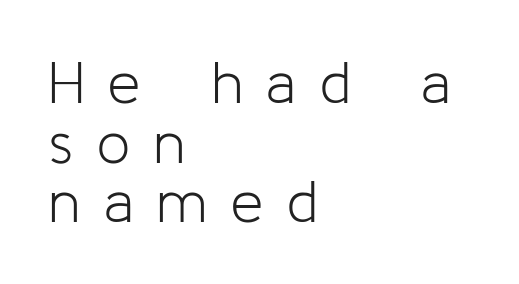
The space between consecutive lines is stingy. The font is comparable to plain body text, perhaps lighter. Every stem runs plumb, perpendicular to the baseline. The specimen omits any rule beneath the text block's lines. Horizontally, the lines are justified to the leading edge only.
